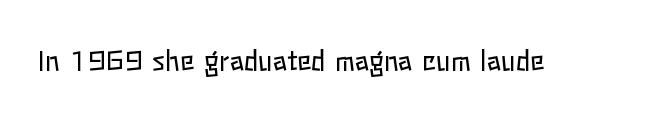
The image shows 27 px text type, upright; set normal letter spacing, not underlined.
